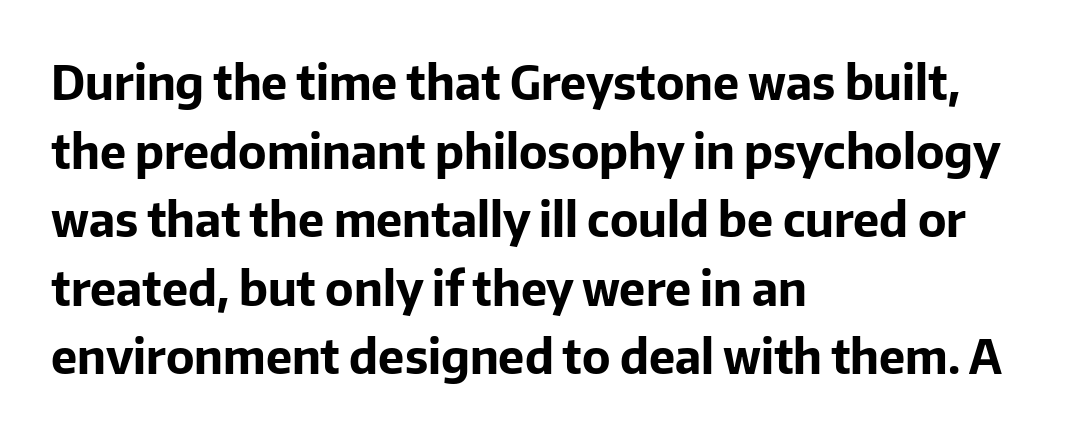
No word sits above an underline. If you drew a ruler down the left edge, every line would touch it. Compared with typical paragraphs, the rows here are spaced about the same. No feet cap the strokes, marking this as sans-serif type. You can tell it's not italic because the verticals are truly vertical.
